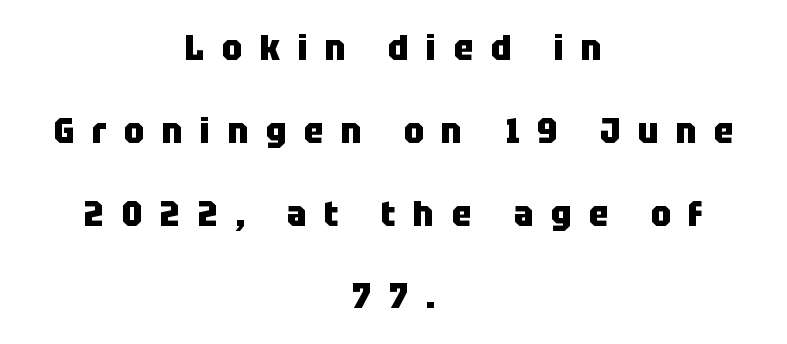
The image shows 36 px heavy, condensed sans-serif type, upright; set centered, loose line spacing (2.3x), unusually wide letter spacing (+0.49 em), not underlined; low stroke contrast and a large x-height.
